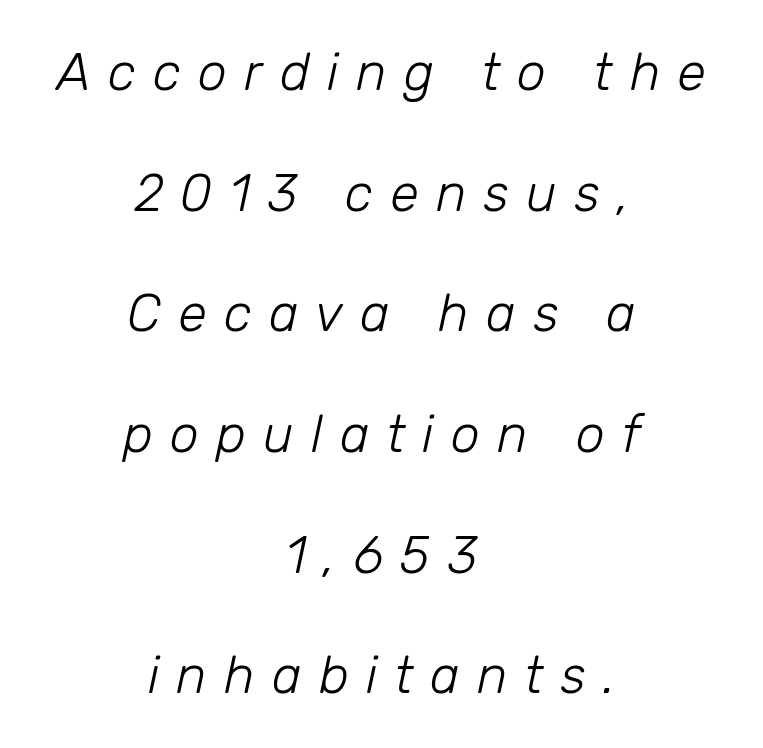
Q: Is the text bold? A: No.
Q: Is the text italic (slanted)? A: Yes, it leans right by about 12 degrees.
Q: Is the text underlined? A: No.
Q: How is the paragraph aligned? A: Centered.
Q: Is the spacing between letters normal or unusually wide? A: Unusually wide.
Q: Is the spacing between lines tight, normal or loose? A: Loose.
Q: Width (condensed, normal, or wide)? A: Normal.
Q: Stroke contrast? A: Low.
Q: x-height? A: Medium.
Q: Monospaced? A: No.
